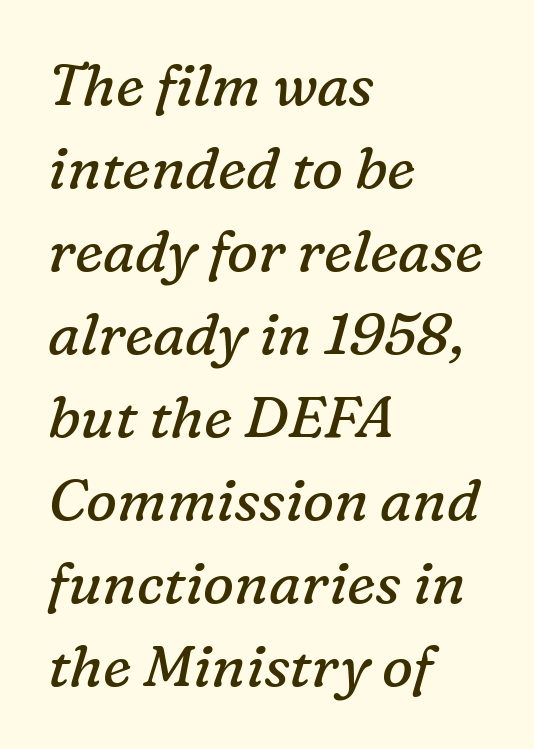
Where is the straight margin? On the left. You could not count columns in this text — the font is proportionally spaced. Tracking here is standard; glyphs follow each other at the usual distance. Only glyphs here, with clear space below each row. In terms of posture, this sample is oblique. Compared with a typical body face, this is equally light or lighter still.
